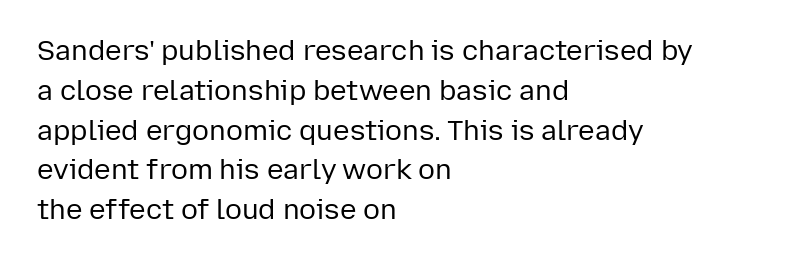
{"serif": "no", "italic": "no", "bold": "no", "weight": "regular", "width": "normal", "stroke_contrast": "low", "x_height": "medium", "monospaced": "no", "underline": "no", "align": "left", "line_spacing": "normal", "line_spacing_ratio": 1.42, "letter_spacing": "normal", "letter_spacing_em": 0.0, "glyph_px": 28}
